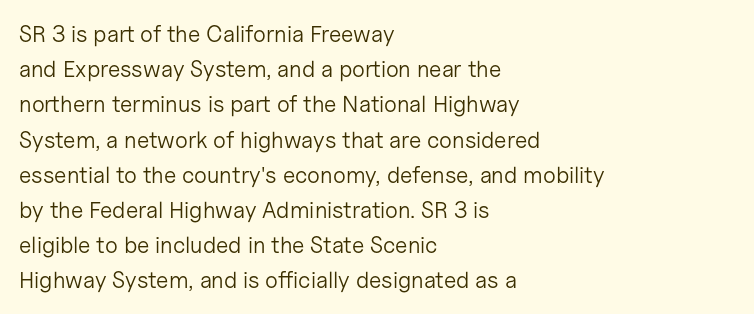
A typesetter would call this leading conventional body-copy spacing. Casual observation: everything's shoved over to the left. Counters stay open thanks to moderate or lighter strokes. The lettering stays uniformly vertical, giving the passage a roman look. No extra tracking has been applied to these lines. The gap between lines stays unmarked.
